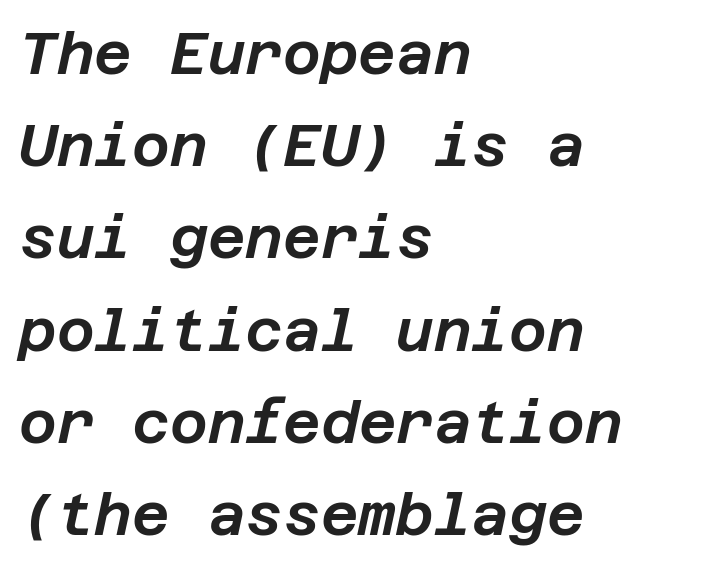
{"italic": "yes", "lean": "right", "slant_degrees": 12, "width": "normal", "stroke_contrast": "low", "x_height": "large", "underline": "no", "align": "left", "line_spacing": "normal", "line_spacing_ratio": 1.59, "letter_spacing": "normal", "letter_spacing_em": 0.0, "glyph_px": 58}
